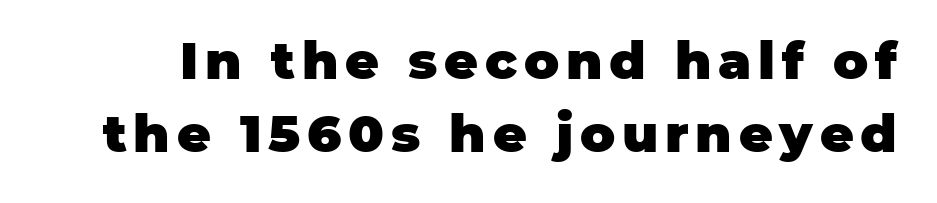
Q: Is the text bold? A: Yes.
Q: Is the text italic (slanted)? A: No, it is upright.
Q: Is the typeface a serif or a sans-serif typeface? A: Sans-serif.
Q: Is the text underlined? A: No.
Q: Is the spacing between lines tight, normal or loose? A: Normal.
Q: Width (condensed, normal, or wide)? A: Normal.
Q: Stroke contrast? A: Low.
Q: x-height? A: Large.
Q: Monospaced? A: No.
